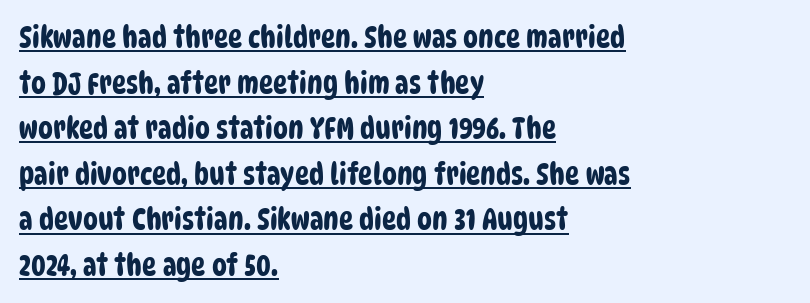
Q: Is the typeface a serif or a sans-serif typeface? A: Sans-serif.
Q: Is the text underlined? A: Yes.
Q: How is the paragraph aligned? A: Left-aligned.
Q: Is the spacing between letters normal or unusually wide? A: Normal.
Q: Is the spacing between lines tight, normal or loose? A: Normal.
Q: Width (condensed, normal, or wide)? A: Condensed.
Q: Stroke contrast? A: Low.
Q: x-height? A: Large.
Q: Monospaced? A: No.
